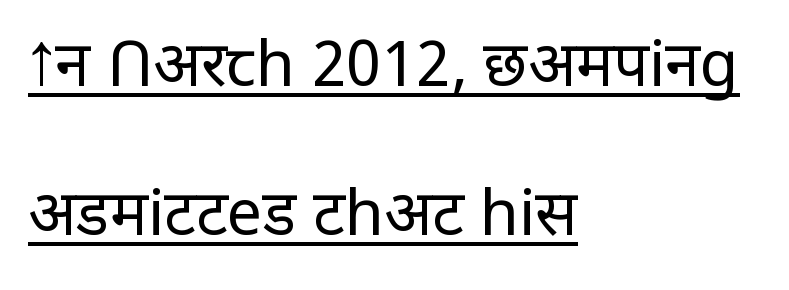
This sample carries an underscore along the baseline area. The typeface chosen for these lines omits serifs. Is the block centered? No — it sits flush against the left margin. Letters have the restrained weight of plain body copy at most.
